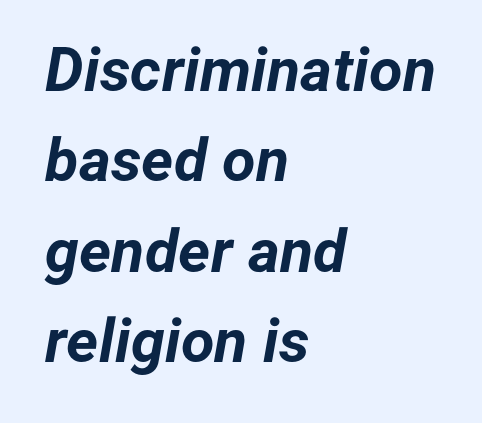
{"italic": "yes", "lean": "right", "slant_degrees": 12, "bold": "yes", "weight": "bold", "width": "normal", "stroke_contrast": "low", "x_height": "medium", "monospaced": "no", "underline": "no", "align": "left", "line_spacing": "normal", "line_spacing_ratio": 1.48, "letter_spacing": "normal", "letter_spacing_em": 0.0, "glyph_px": 61}
